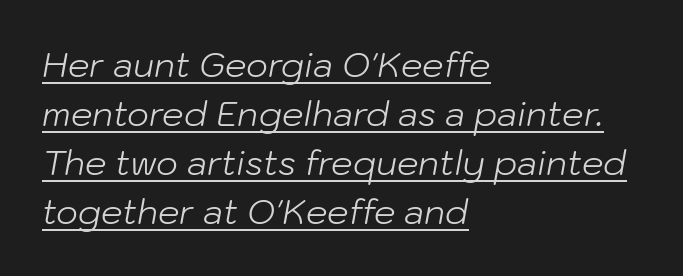
The image shows 34 px light type, italic (leaning right); set left-aligned, normal line spacing (1.44x), normal letter spacing, underlined; low stroke contrast and a medium x-height.
